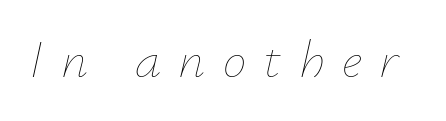
The image shows 53 px thin type, italic (leaning right); set unusually wide letter spacing (+0.33 em), not underlined; low stroke contrast and a small x-height.
